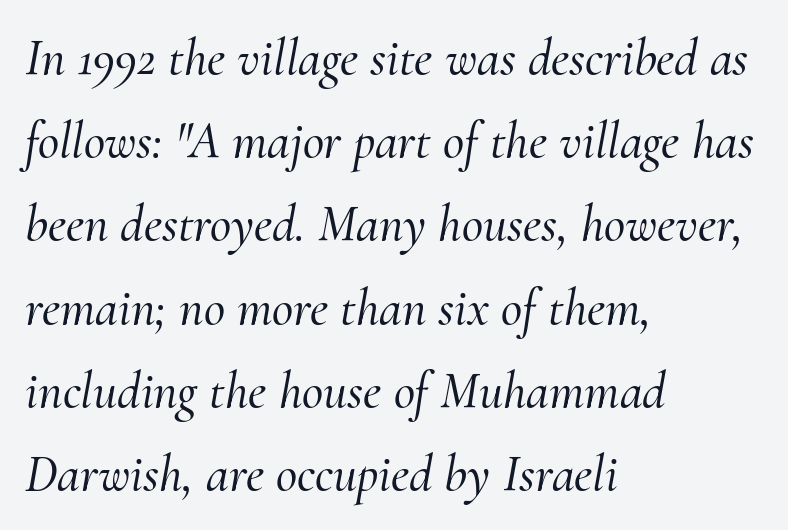
Q: Is the text italic (slanted)? A: Yes, it leans right by about 10 degrees.
Q: Is the typeface a serif or a sans-serif typeface? A: Serif.
Q: Is the text underlined? A: No.
Q: How is the paragraph aligned? A: Left-aligned.
Q: Is the spacing between letters normal or unusually wide? A: Normal.
Q: Is the spacing between lines tight, normal or loose? A: Normal.
Q: Width (condensed, normal, or wide)? A: Normal.
Q: Stroke contrast? A: Medium.
Q: x-height? A: Small.
Q: Monospaced? A: No.
